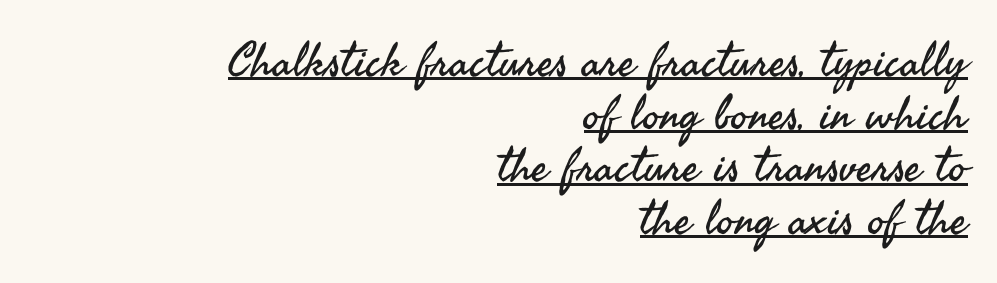
{"serif": "no", "bold": "no", "weight": "regular", "width": "normal", "stroke_contrast": "medium", "x_height": "small", "monospaced": "no", "underline": "yes", "align": "right", "line_spacing": "tight", "line_spacing_ratio": 1.12, "letter_spacing": "normal", "letter_spacing_em": 0.0, "glyph_px": 47}
